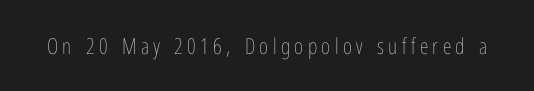
{"italic": "no", "bold": "no", "underline": "no", "letter_spacing": "wide", "letter_spacing_em": 0.2, "glyph_px": 22}
